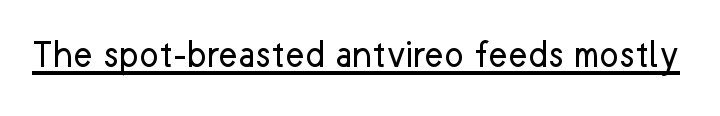
{"serif": "no", "italic": "no", "bold": "no", "weight": "regular", "width": "normal", "stroke_contrast": "low", "x_height": "medium", "monospaced": "no", "underline": "yes", "letter_spacing": "normal", "letter_spacing_em": 0.0, "glyph_px": 41}
